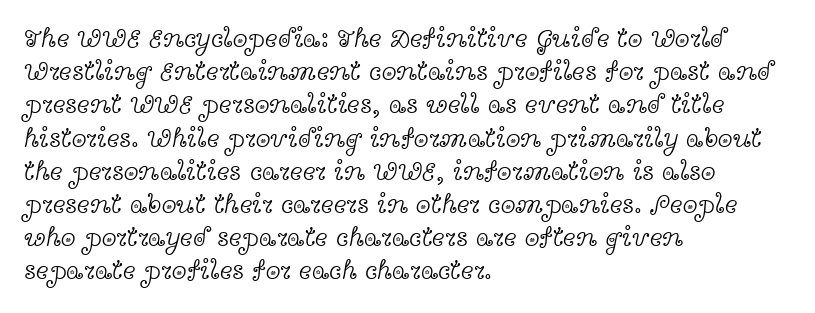
Q: Is the text bold? A: No.
Q: Is the text italic (slanted)? A: No, it is upright.
Q: Is the text underlined? A: No.
Q: How is the paragraph aligned? A: Left-aligned.
Q: Is the spacing between letters normal or unusually wide? A: Normal.
